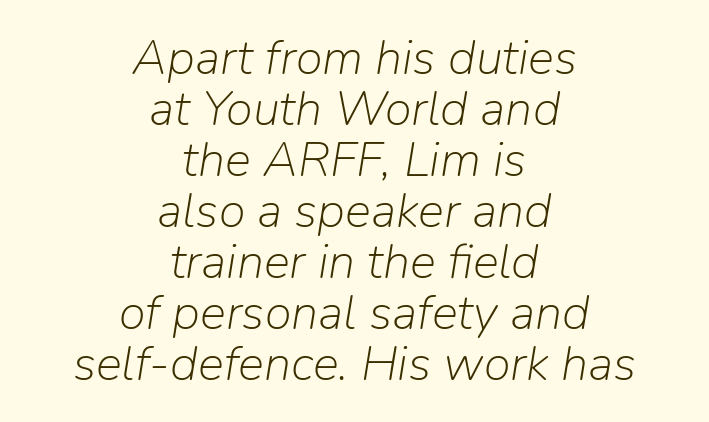
Q: Is the text bold? A: No.
Q: Is the text italic (slanted)? A: Yes, it leans right by about 9 degrees.
Q: Is the text underlined? A: No.
Q: How is the paragraph aligned? A: Centered.
Q: Is the spacing between letters normal or unusually wide? A: Normal.
Q: Is the spacing between lines tight, normal or loose? A: Tight.
Q: Width (condensed, normal, or wide)? A: Normal.
Q: Stroke contrast? A: Low.
Q: x-height? A: Medium.
Q: Monospaced? A: No.
